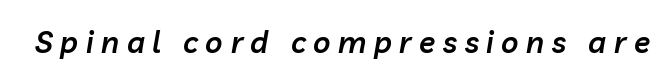
{"italic": "yes", "lean": "right", "slant_degrees": 10, "bold": "semi", "weight": "semibold", "width": "normal", "stroke_contrast": "low", "x_height": "medium", "monospaced": "no", "underline": "no", "letter_spacing": "wide", "letter_spacing_em": 0.25, "glyph_px": 30}
